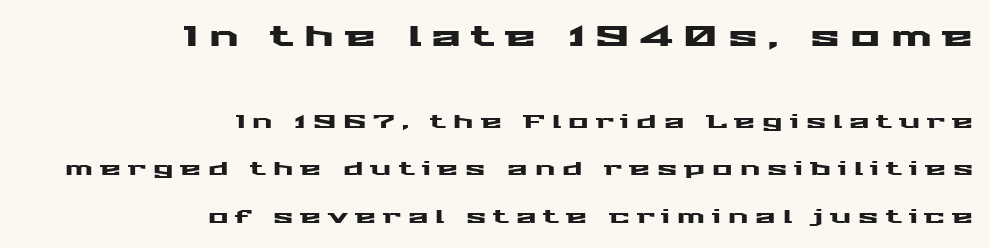
The image shows 28 px wide sans-serif type, upright; set right-aligned, loose line spacing (2.49x), unusually wide letter spacing (+0.37 em), not underlined; the first (top) block is 1.47x larger; medium stroke contrast and a medium x-height.
